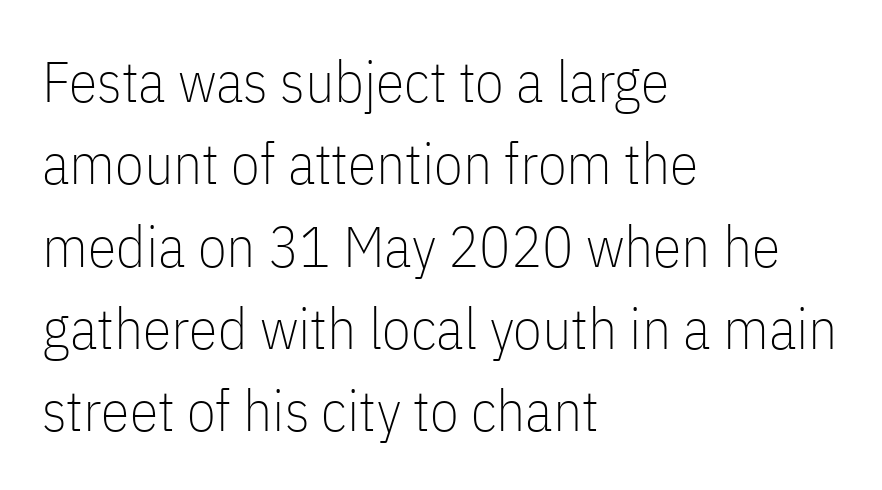
{"serif": "no", "italic": "no", "bold": "no", "weight": "thin", "width": "condensed", "stroke_contrast": "low", "x_height": "medium", "monospaced": "no", "underline": "no", "align": "left", "line_spacing": "normal", "line_spacing_ratio": 1.42, "letter_spacing": "normal", "letter_spacing_em": 0.0, "glyph_px": 58}
